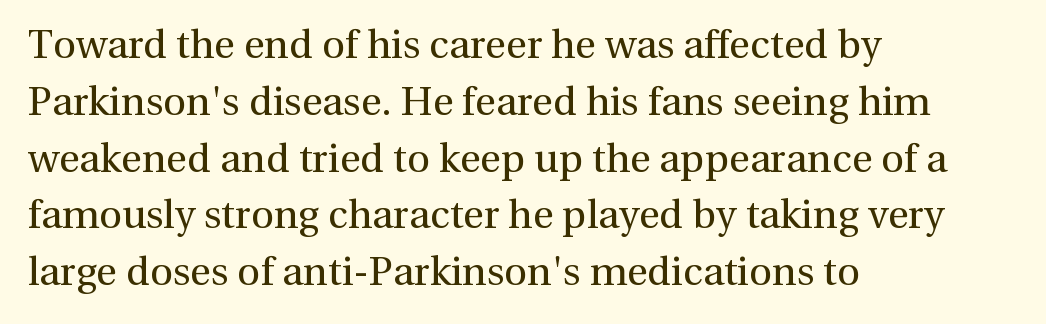
The image shows 40 px regular-weight serif type, upright; set left-aligned, normal line spacing (1.42x), normal letter spacing, not underlined; a medium x-height.
